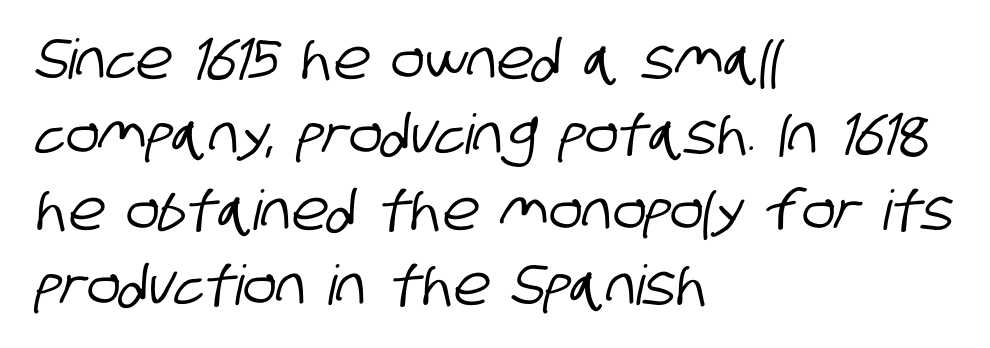
{"serif": "no", "width": "condensed", "stroke_contrast": "low", "x_height": "large", "monospaced": "no", "underline": "no", "align": "left", "line_spacing": "normal", "line_spacing_ratio": 1.37, "letter_spacing": "normal", "letter_spacing_em": 0.0, "glyph_px": 55}
